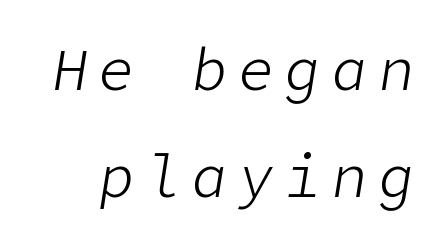
The image shows 59 px light type, italic (leaning right); set line spacing 1.82x, not underlined; low stroke contrast and a medium x-height.
